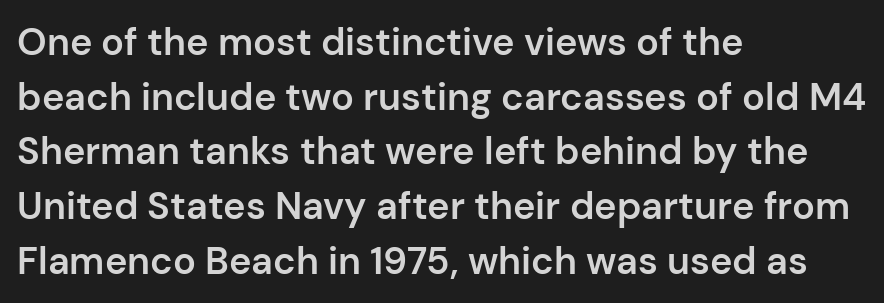
Nobody touched the tracking dial on this one. As a designer I'd log this as weight 600, semibold. Alignment: flush left. Style check: upright. Does the type have serifs? No, each stem ends abruptly.
